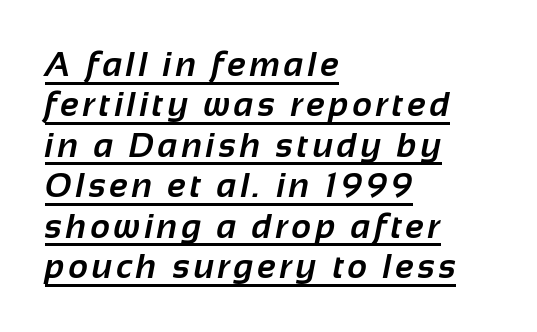
{"serif": "no", "bold": "yes", "weight": "bold", "width": "normal", "stroke_contrast": "low", "x_height": "medium", "monospaced": "no", "underline": "yes", "align": "left", "line_spacing_ratio": 1.19, "glyph_px": 34}
